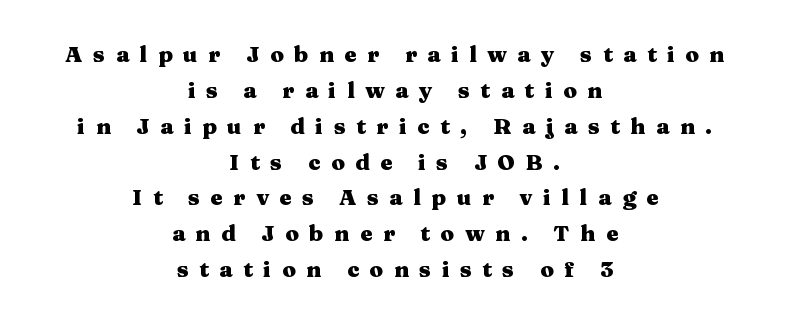
{"italic": "no", "bold": "yes", "underline": "no", "align": "center", "line_spacing": "normal", "line_spacing_ratio": 1.63, "letter_spacing": "wide", "letter_spacing_em": 0.48, "glyph_px": 22}
